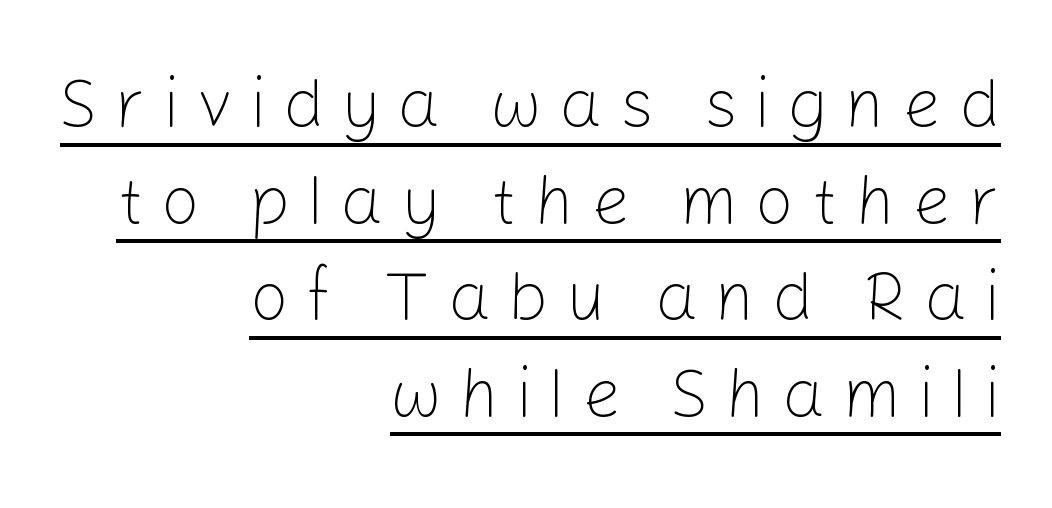
The image shows 68 px light sans-serif type, upright; set right-aligned, normal line spacing (1.42x), unusually wide letter spacing (+0.25 em), underlined; low stroke contrast and a medium x-height.
